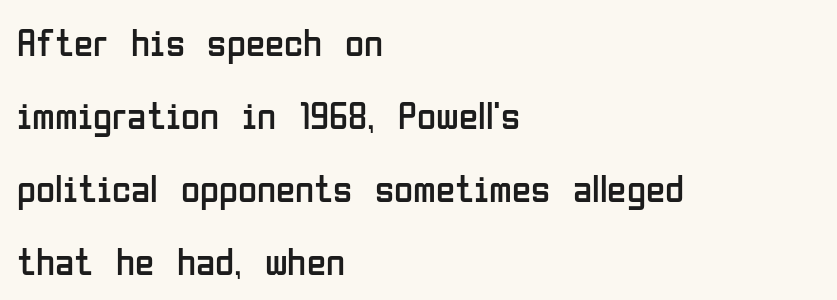
{"serif": "no", "italic": "no", "bold": "no", "weight": "regular", "width": "condensed", "stroke_contrast": "low", "x_height": "medium", "monospaced": "no", "underline": "no", "align": "left", "line_spacing_ratio": 1.87, "letter_spacing": "normal", "letter_spacing_em": 0.0, "glyph_px": 39}
